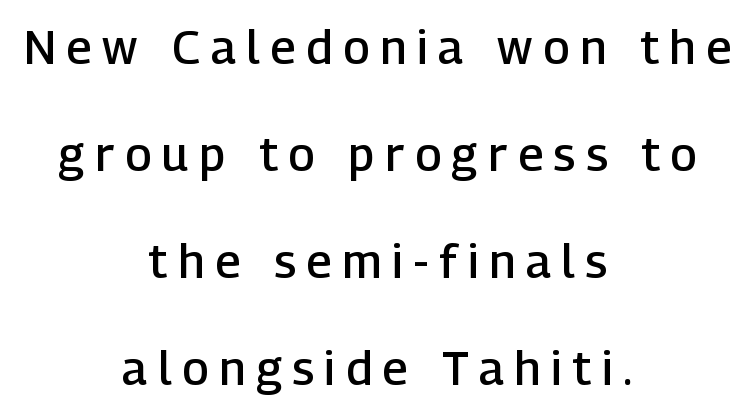
Q: Is the text bold? A: Semi-bold.
Q: Is the text italic (slanted)? A: No, it is upright.
Q: Is the typeface a serif or a sans-serif typeface? A: Sans-serif.
Q: Is the text underlined? A: No.
Q: How is the paragraph aligned? A: Centered.
Q: Is the spacing between letters normal or unusually wide? A: Unusually wide.
Q: Is the spacing between lines tight, normal or loose? A: Loose.
Q: Width (condensed, normal, or wide)? A: Normal.
Q: Stroke contrast? A: Low.
Q: x-height? A: Medium.
Q: Monospaced? A: No.
